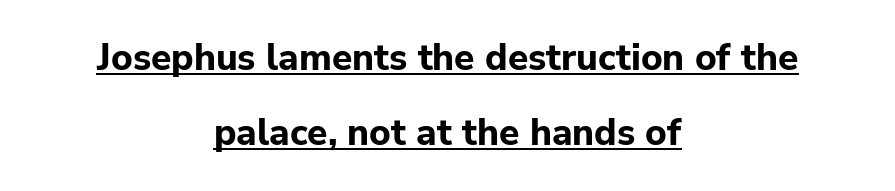
The text was rendered using a sans face with plain stroke endings. These lines are centered, leaving both edges ragged. A typesetter would call this proportional, since set widths differ per character. If you measured baseline to baseline, you'd find a long distance.
